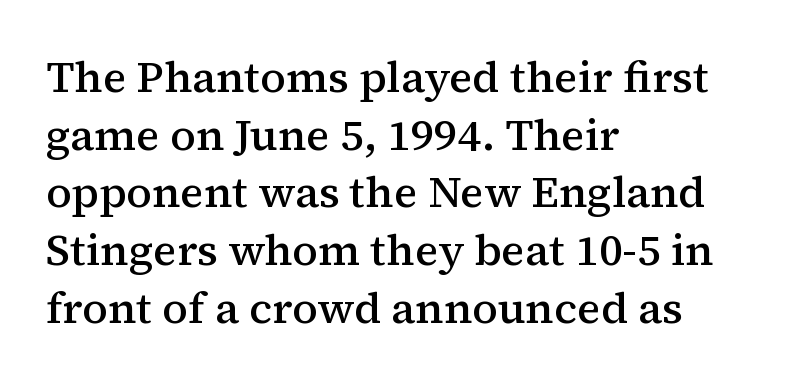
The image shows 44 px semibold serif type, upright; set left-aligned, normal line spacing (1.31x), normal letter spacing, not underlined; medium stroke contrast and a medium x-height.
